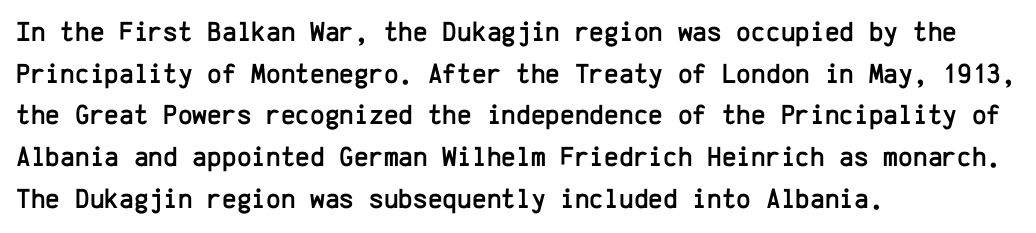
Q: Is the text italic (slanted)? A: No, it is upright.
Q: Is the typeface a serif or a sans-serif typeface? A: Sans-serif.
Q: Is the text underlined? A: No.
Q: How is the paragraph aligned? A: Left-aligned.
Q: Is the spacing between letters normal or unusually wide? A: Normal.
Q: Is the spacing between lines tight, normal or loose? A: Normal.
Q: Width (condensed, normal, or wide)? A: Normal.
Q: Stroke contrast? A: Low.
Q: x-height? A: Medium.
Q: Monospaced? A: Yes.
